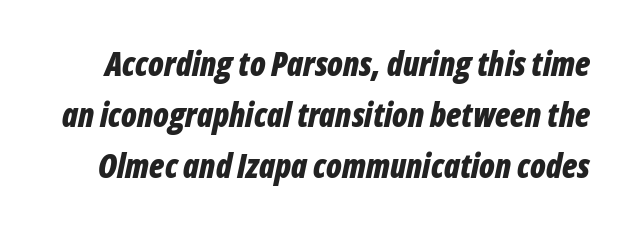
{"italic": "yes", "lean": "right", "slant_degrees": 12, "bold": "yes", "weight": "bold", "width": "condensed", "stroke_contrast": "low", "x_height": "medium", "monospaced": "no", "underline": "no", "line_spacing": "normal", "line_spacing_ratio": 1.54, "letter_spacing": "normal", "letter_spacing_em": 0.0, "glyph_px": 33}
